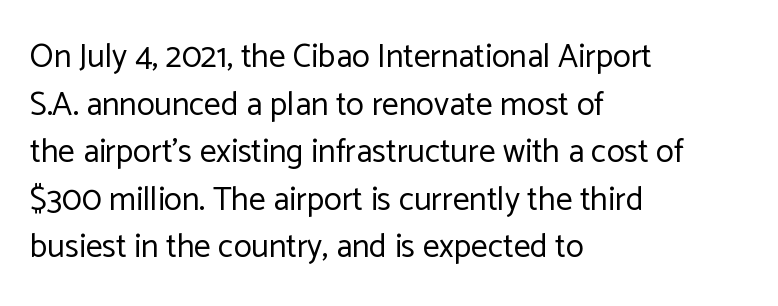
{"serif": "no", "italic": "no", "bold": "no", "weight": "regular", "width": "normal", "stroke_contrast": "low", "x_height": "medium", "monospaced": "no", "underline": "no", "align": "left", "line_spacing": "normal", "line_spacing_ratio": 1.44, "letter_spacing": "normal", "letter_spacing_em": 0.0, "glyph_px": 33}
